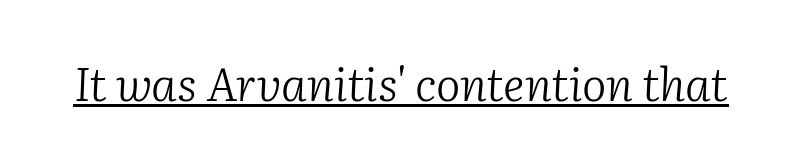
{"serif": "yes", "italic": "yes", "lean": "right", "slant_degrees": 2, "bold": "no", "weight": "light", "width": "normal", "stroke_contrast": "low", "x_height": "medium", "monospaced": "no", "underline": "yes", "letter_spacing": "normal", "letter_spacing_em": 0.0, "glyph_px": 46}
